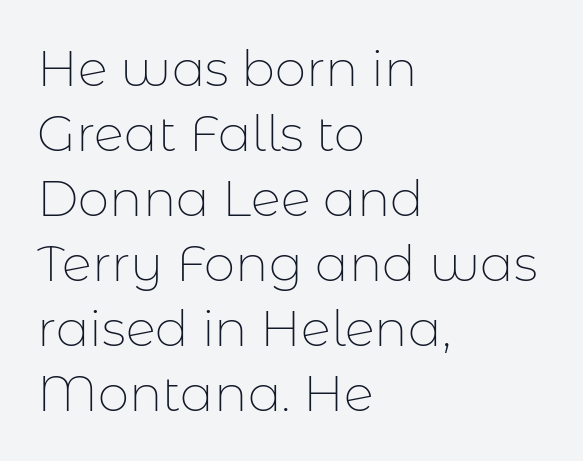
Posture: upright roman. Counters stay open thanks to moderate or lighter strokes. Evenly set lines give the paragraph a standard silhouette. The zone under the glyphs is completely vacant. Casual observation: everything's shoved over to the left.
